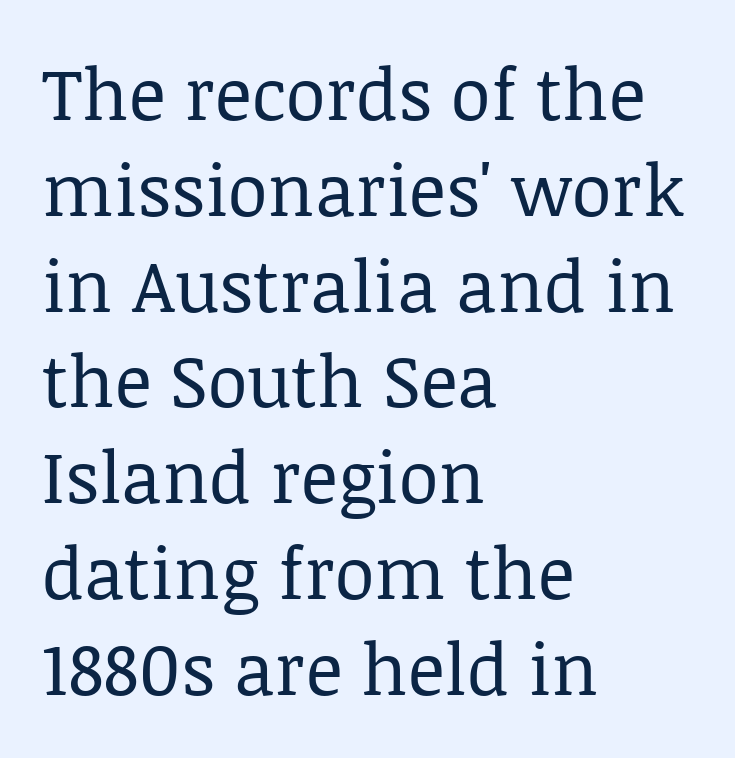
All the whitespace from short lines collects on the right. Designer's note — italics off, roman on. A clean baseline with only descenders dipping below it. I'd call this a serif setting — the letters wear small feet. One glance says typical: line gaps are just what's usual.
